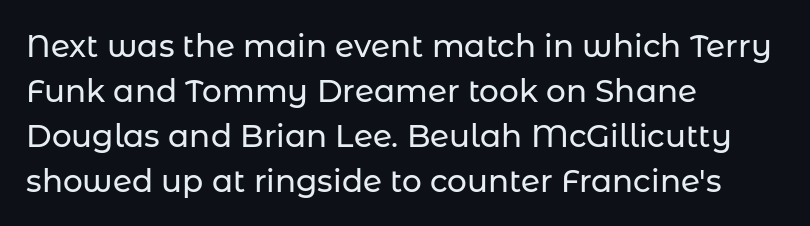
Caption: standard tracking, unaltered. Notice how the stems are strictly vertical — no italics here. These lines are rendered in a variable-pitch font. Regarding leading, the lines here are spaced in the standard way.
